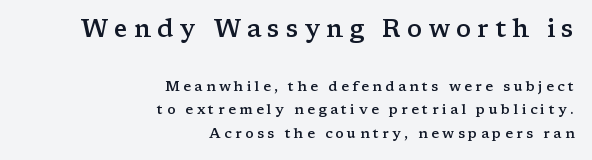
The image shows 25 px text type, upright; set right-aligned, normal line spacing (1.67x), unusually wide letter spacing (+0.24 em), not underlined; the first (top) block is 1.79x larger.
